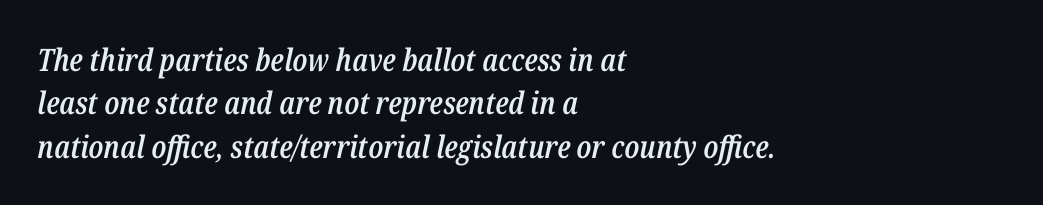
The face used here is proportionally spaced, like ordinary book or web type. The vertical gap from one line to the next is medium. The whole block is typeset with a tilt. The area under the type is left untouched. Standard letterfit; no display-style spreading of the glyphs.
